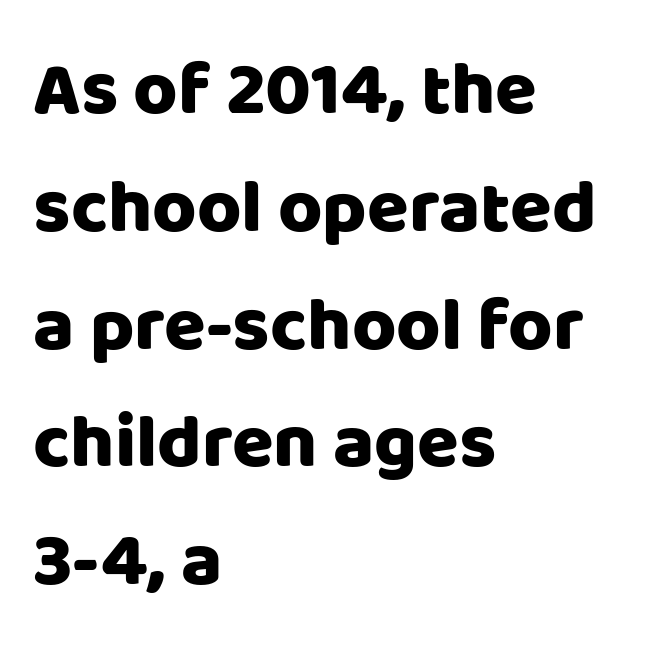
Look at the bottom of the vertical strokes: they stop flat, with no serifs. Rule under the text: the space is simply empty. Typeset ragged right — the left edge is the straight one. Each letter keeps its own natural width here, so spacing adapts to shape. The letters stand straight up with perfectly vertical stems.
